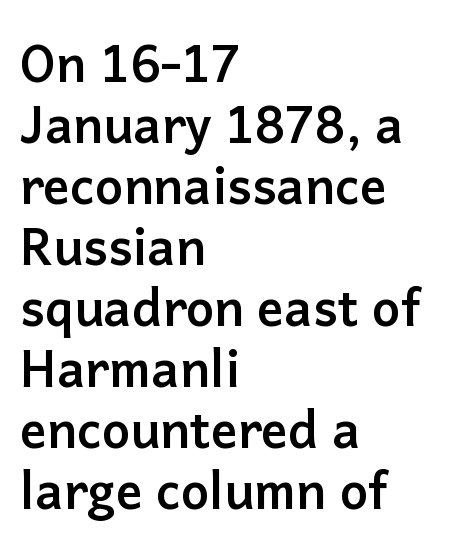
{"serif": "no", "italic": "no", "bold": "yes", "weight": "semibold", "width": "normal", "stroke_contrast": "low", "x_height": "medium", "monospaced": "no", "underline": "no", "align": "left", "line_spacing_ratio": 1.22, "letter_spacing": "normal", "letter_spacing_em": 0.0, "glyph_px": 50}
